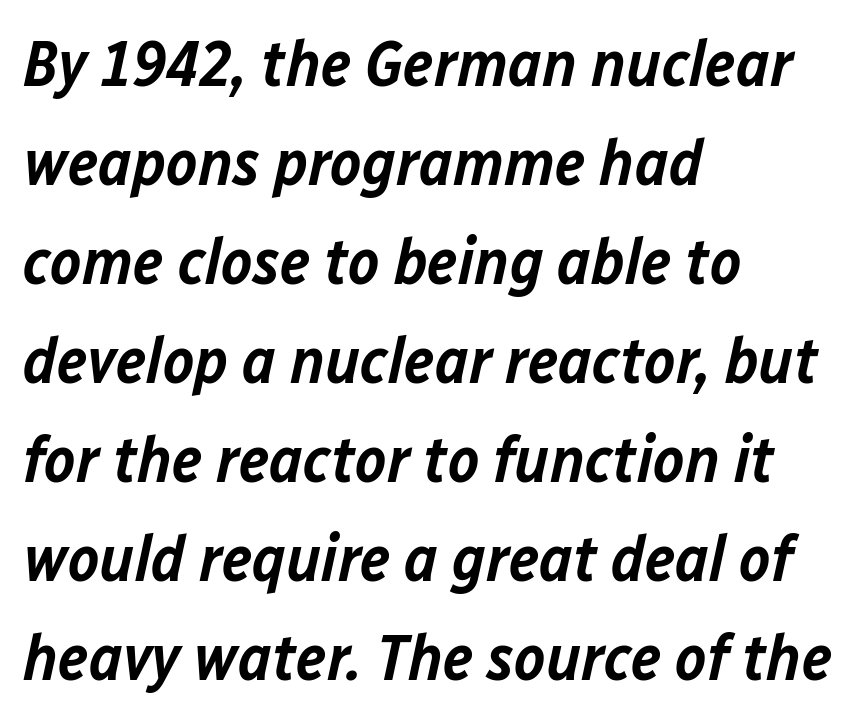
{"italic": "yes", "lean": "right", "slant_degrees": 12, "bold": "semi", "weight": "semibold", "width": "normal", "stroke_contrast": "low", "x_height": "medium", "monospaced": "no", "underline": "no", "align": "left", "line_spacing": "normal", "line_spacing_ratio": 1.5, "letter_spacing": "normal", "letter_spacing_em": 0.0, "glyph_px": 66}
